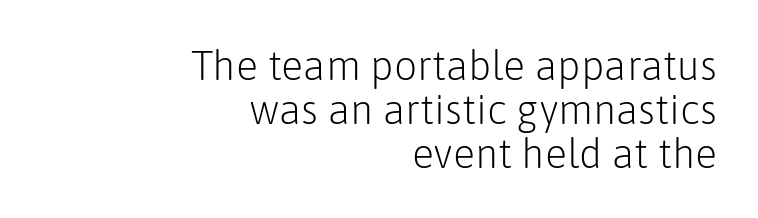
The image shows 41 px light sans-serif type, upright; set right-aligned, tight line spacing (1.07x), normal letter spacing, not underlined; low stroke contrast and a medium x-height.
